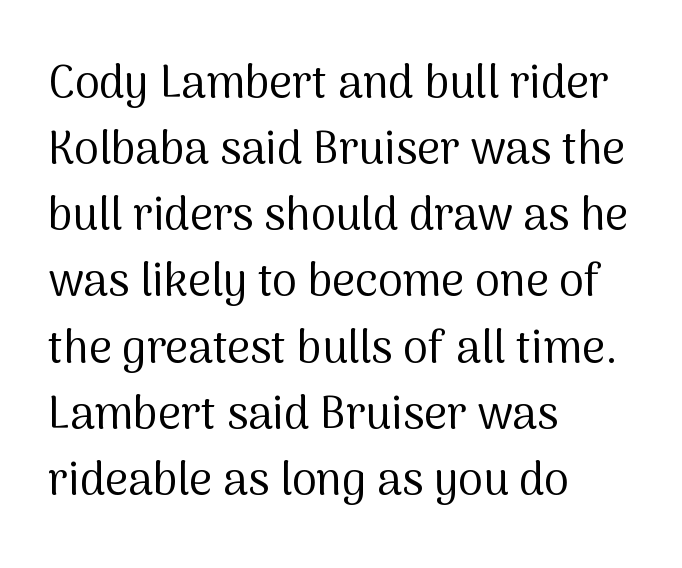
The font is comparable to plain body text, perhaps lighter. Classification — sans serif. Looks like regular typesetting: each glyph gets only the width it needs. Summary of vertical rhythm: regular, with standard interline spacing.
